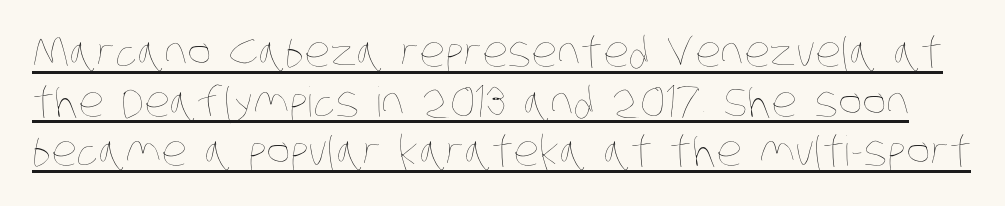
The image shows 41 px thin, condensed type; set line spacing 1.21x, normal letter spacing, underlined; low stroke contrast and a large x-height.
